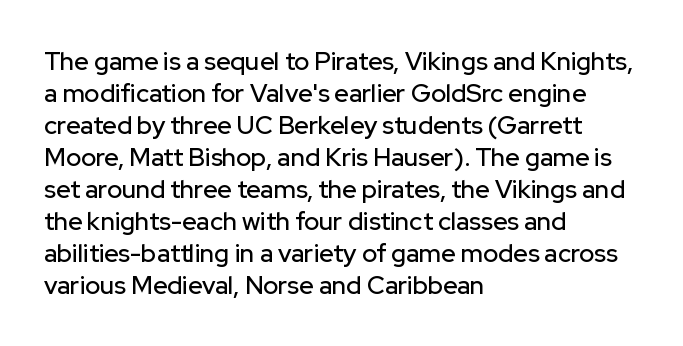
Summary of vertical rhythm: regular, with standard interline spacing. The string is rendered with underlining switched off. This rendering uses left alignment, leaving the right contour irregular. The lettering stays uniformly vertical, giving the passage a roman look. The horizontal fit of the characters is conventional and even.
